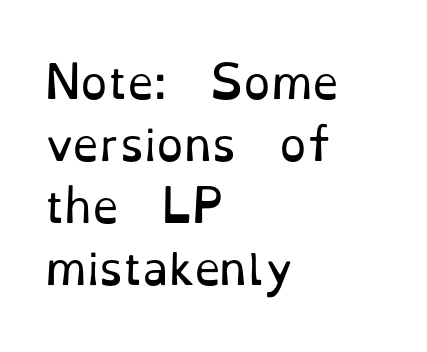
The image shows 43 px regular-weight type, upright; set left-aligned, normal line spacing (1.44x), normal letter spacing, not underlined; low stroke contrast and a small x-height.
